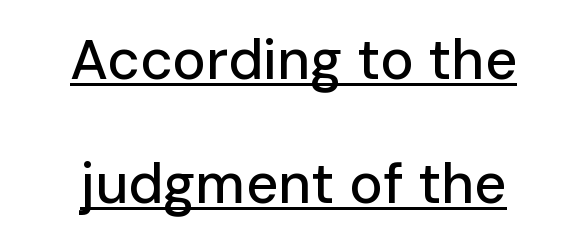
The image shows 56 px sans-serif type, upright; set centered, loose line spacing (2.22x), normal letter spacing, underlined; low stroke contrast and a medium x-height.
